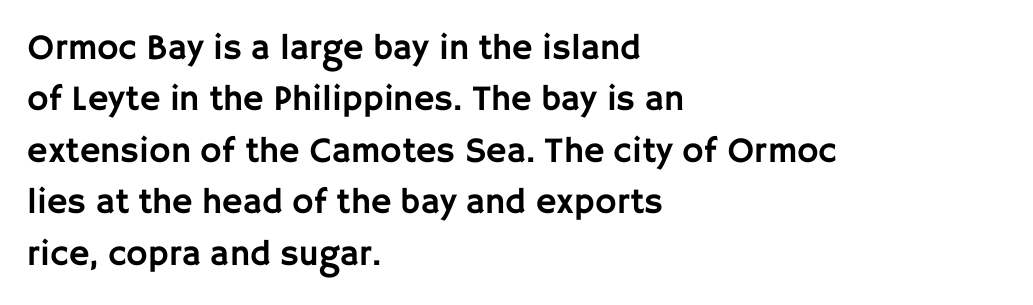
Q: Is the text italic (slanted)? A: No, it is upright.
Q: Is the typeface a serif or a sans-serif typeface? A: Sans-serif.
Q: Is the text underlined? A: No.
Q: How is the paragraph aligned? A: Left-aligned.
Q: Is the spacing between letters normal or unusually wide? A: Normal.
Q: Is the spacing between lines tight, normal or loose? A: Normal.
Q: Width (condensed, normal, or wide)? A: Normal.
Q: Stroke contrast? A: Low.
Q: x-height? A: Large.
Q: Monospaced? A: No.
